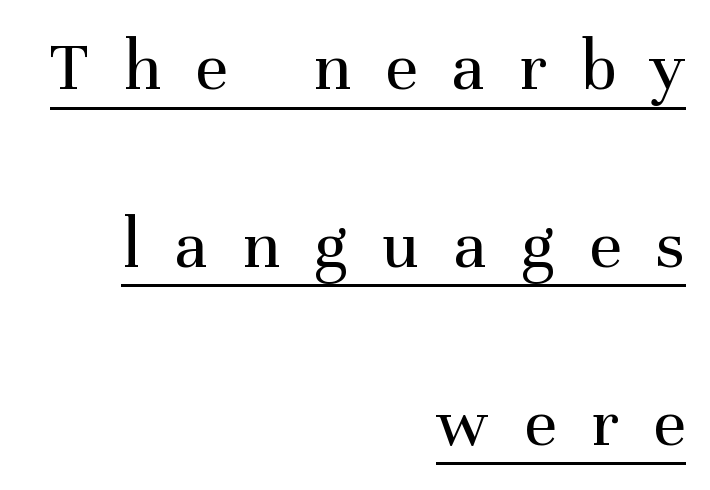
{"serif": "yes", "italic": "no", "bold": "no", "weight": "regular", "width": "normal", "stroke_contrast": "medium", "x_height": "medium", "monospaced": "no", "underline": "yes", "align": "right", "line_spacing": "loose", "line_spacing_ratio": 2.47, "letter_spacing": "wide", "letter_spacing_em": 0.48, "glyph_px": 72}
